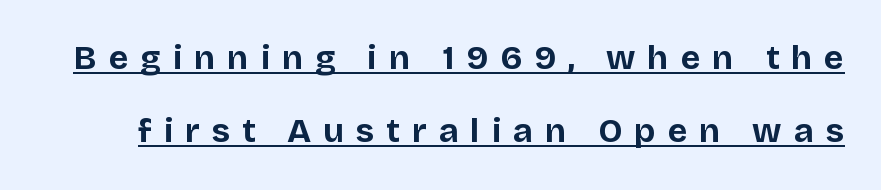
{"serif": "no", "italic": "no", "bold": "yes", "weight": "bold", "width": "normal", "stroke_contrast": "low", "x_height": "large", "monospaced": "no", "underline": "yes", "line_spacing": "loose", "line_spacing_ratio": 2.16, "letter_spacing": "wide", "letter_spacing_em": 0.35, "glyph_px": 34}
